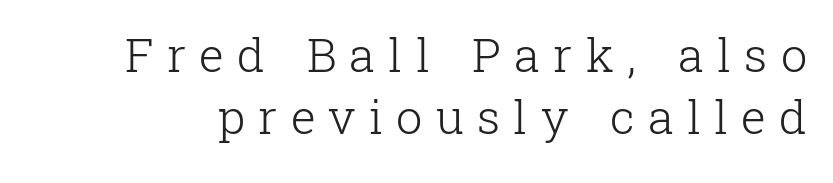
The image shows 47 px light serif type, upright; set normal line spacing (1.31x), unusually wide letter spacing (+0.28 em), not underlined; low stroke contrast and a medium x-height.
